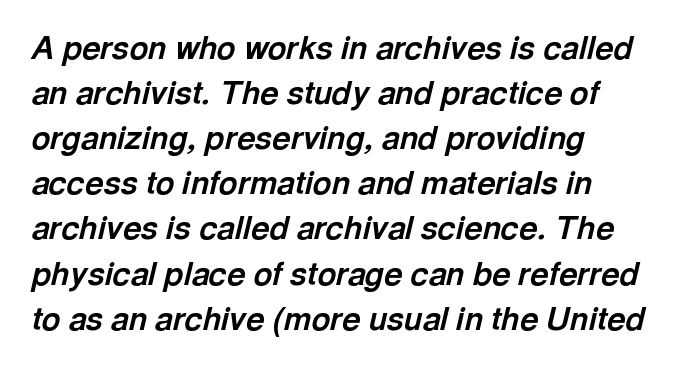
{"italic": "yes", "lean": "right", "slant_degrees": 13, "bold": "yes", "weight": "bold", "width": "normal", "x_height": "medium", "monospaced": "no", "underline": "no", "align": "left", "line_spacing": "normal", "line_spacing_ratio": 1.41, "letter_spacing": "normal", "letter_spacing_em": 0.0, "glyph_px": 32}
